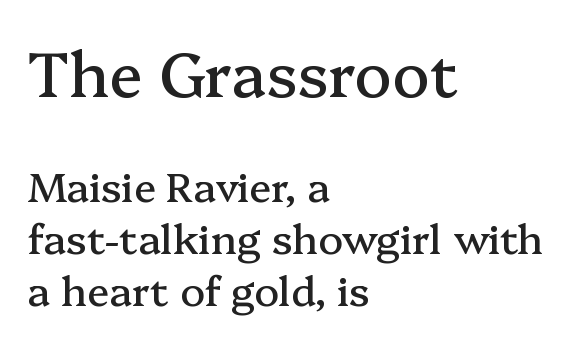
The image shows 62 px serif type, upright; set left-aligned, normal line spacing (1.27x), normal letter spacing, not underlined; the first (top) block is 1.51x larger; medium stroke contrast and a medium x-height.
